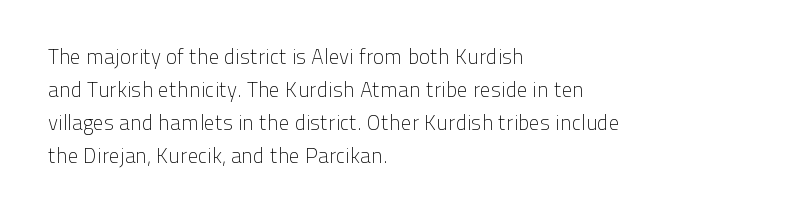
{"italic": "no", "bold": "no", "underline": "no", "align": "left", "line_spacing": "normal", "line_spacing_ratio": 1.57, "letter_spacing": "normal", "letter_spacing_em": 0.0, "glyph_px": 21}
